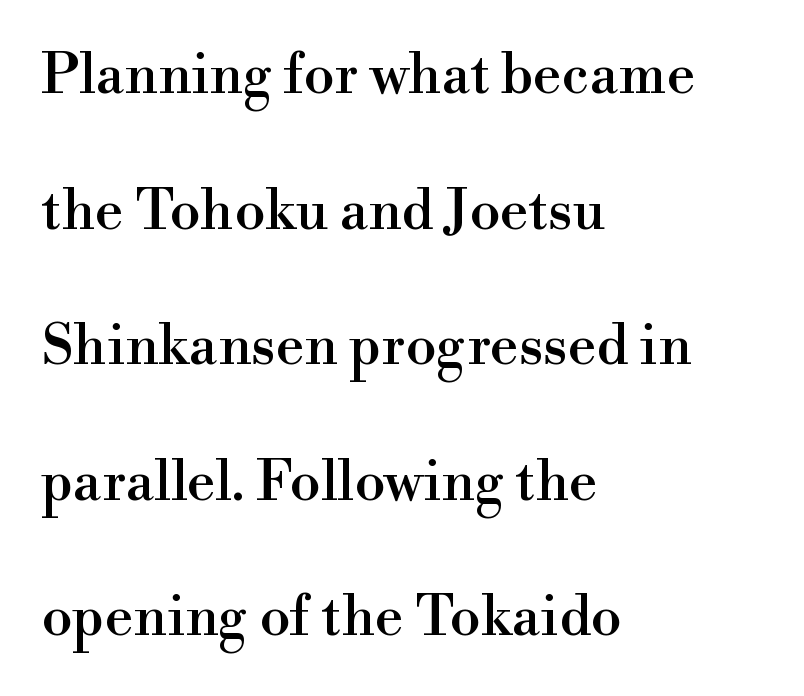
Words float on clear page, feet unadorned. Does the leading feel generous? Absolutely, it's lavish. This sample has the flowing, uneven cadence of proportional lettering. You could call the tracking neutral — neither tight nor loose. Observe the serifs anchoring each vertical stroke in this sample. Every character sits straight up, as roman type does.
